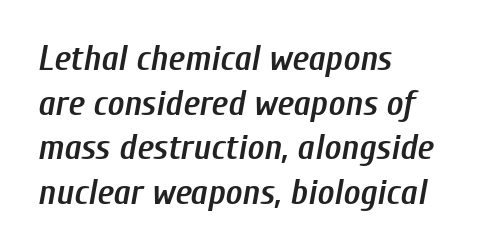
The image shows 36 px semibold, condensed type, italic (leaning right); set left-aligned, line spacing 1.24x, normal letter spacing, not underlined; low stroke contrast and a medium x-height.
